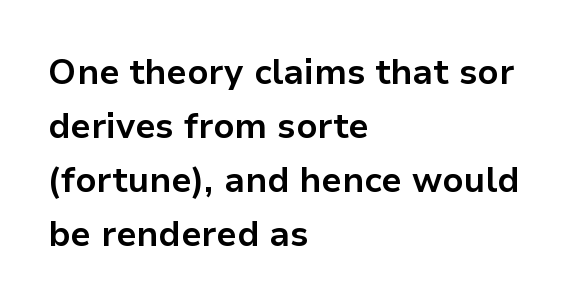
If you drew a line through each stem, it would be perfectly vertical. Character widths vary here, with narrow letters taking less room than wide ones. Students, this is bold: see how much ink each stroke carries. Line starts are locked; line ends wander. The baseline area is clear.
